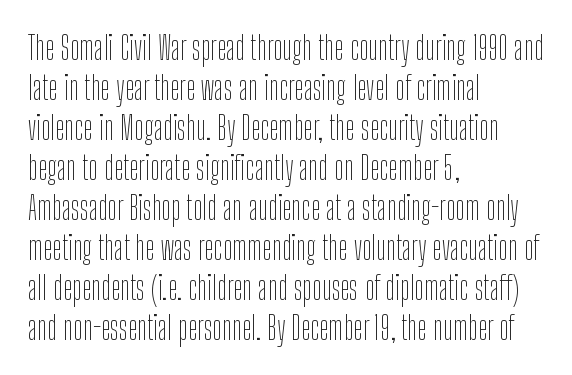
The passage shown is typed in a proportional face where columns would drift. Weight: not bold — regular or lighter. Decoration check: the copy has no underline. Casual observation: everything's shoved over to the left.
